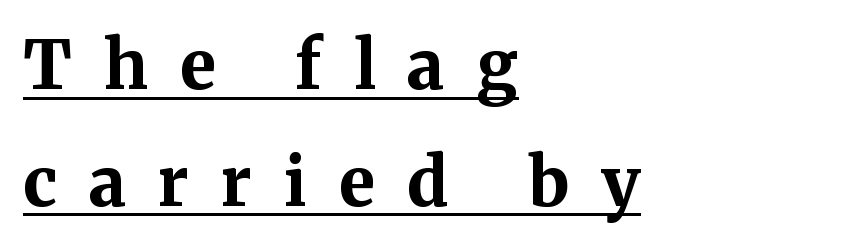
Q: Is the text bold? A: Yes.
Q: Is the text italic (slanted)? A: No, it is upright.
Q: Is the typeface a serif or a sans-serif typeface? A: Serif.
Q: Is the text underlined? A: Yes.
Q: How is the paragraph aligned? A: Left-aligned.
Q: Is the spacing between letters normal or unusually wide? A: Unusually wide.
Q: Width (condensed, normal, or wide)? A: Normal.
Q: Stroke contrast? A: Medium.
Q: x-height? A: Medium.
Q: Monospaced? A: No.
